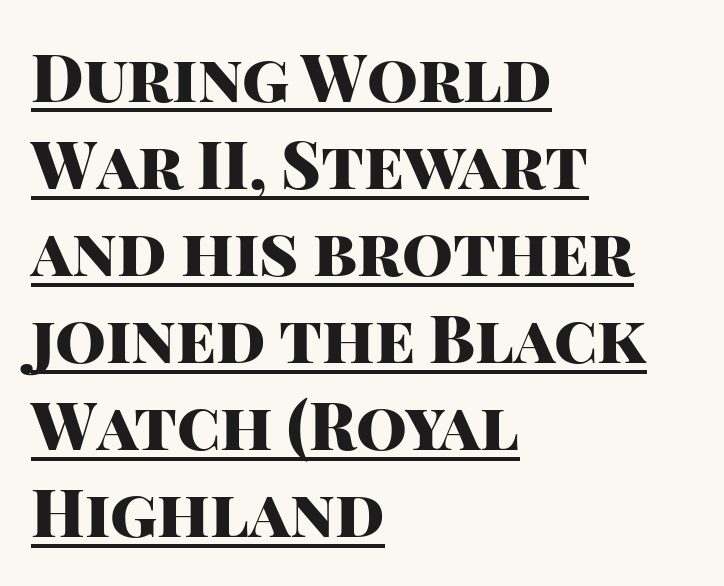
Q: Is the text bold? A: Yes.
Q: Is the text italic (slanted)? A: No, it is upright.
Q: Is the typeface a serif or a sans-serif typeface? A: Sans-serif.
Q: Is the text underlined? A: Yes.
Q: How is the paragraph aligned? A: Left-aligned.
Q: Is the spacing between letters normal or unusually wide? A: Normal.
Q: Is the spacing between lines tight, normal or loose? A: Normal.
Q: Width (condensed, normal, or wide)? A: Normal.
Q: Stroke contrast? A: High.
Q: x-height? A: Large.
Q: Monospaced? A: No.
